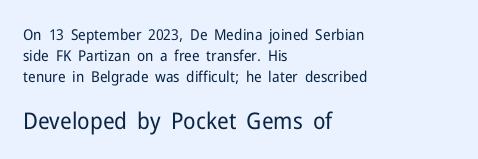
{"italic": "no", "bold": "no", "underline": "no", "align": "left", "line_spacing": "normal", "line_spacing_ratio": 1.39, "letter_spacing": "normal", "letter_spacing_em": 0.0, "larger_block": "second", "size_ratio": 1.53, "glyph_px": 23}
